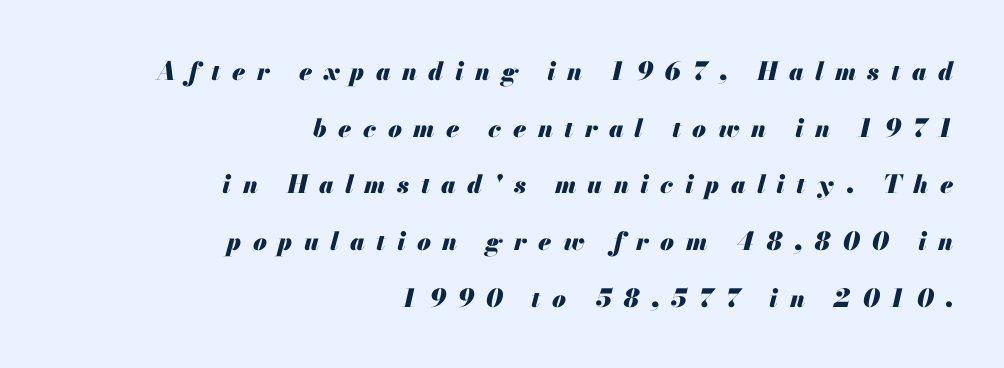
The image shows 25 px bold type, italic (leaning right); set right-aligned, loose line spacing (2.27x), unusually wide letter spacing (+0.46 em), not underlined.
